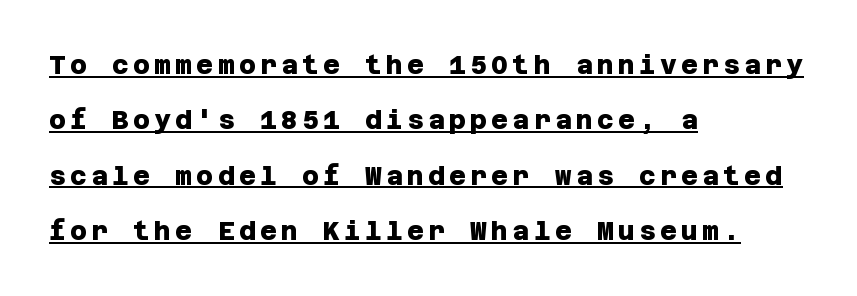
{"bold": "yes", "underline": "yes", "align": "left", "line_spacing": "loose", "line_spacing_ratio": 2.13, "glyph_px": 26}
